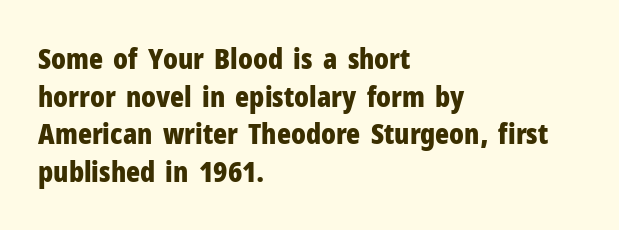
The image shows 29 px bold, condensed sans-serif type, upright; set left-aligned, normal line spacing (1.3x), normal letter spacing, not underlined; low stroke contrast and a medium x-height.
